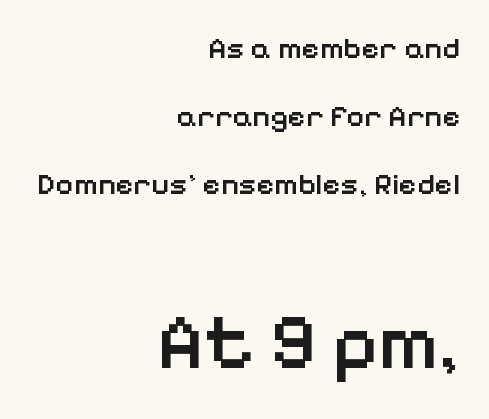
The image shows 78 px semibold sans-serif type, upright; set right-aligned, loose line spacing (2.19x), normal letter spacing, not underlined; the second (bottom) block is 2.52x larger; low stroke contrast and a medium x-height.
